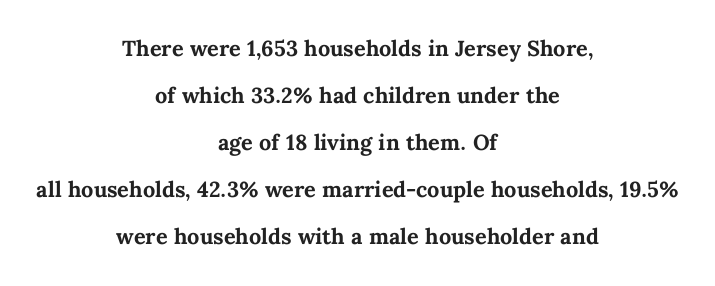
Reading down the column, the eye jumps a familiar distance to each next line. Emphasis by weight is at full strength: bold. This sample uses an upright cut, with every glyph sitting square on the baseline. The zone under the glyphs is completely vacant. You could not count columns in this text — the font is proportionally spaced. No extra tracking has been applied to these lines.
